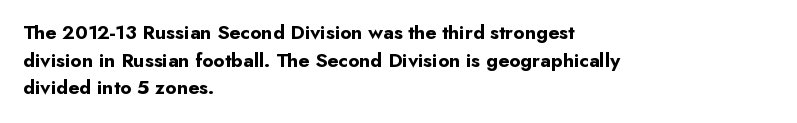
{"italic": "no", "bold": "yes", "underline": "no", "align": "left", "line_spacing": "normal", "line_spacing_ratio": 1.38, "letter_spacing": "normal", "letter_spacing_em": 0.0, "glyph_px": 20}
